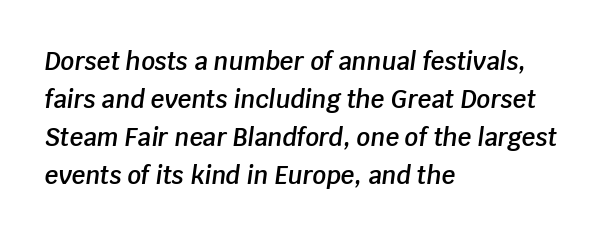
Descender tails drop into unmarked territory. Vertical spacing — default. Posture: slanted. The tracking reads as untouched default to a designer's eye.
